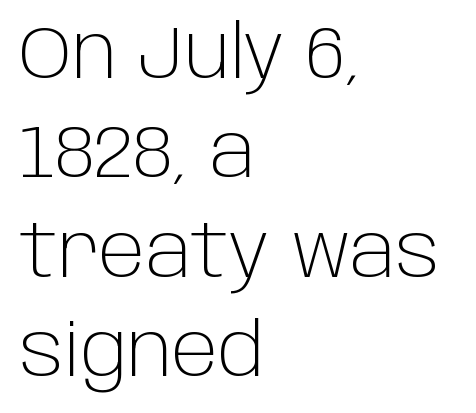
The image shows 73 px light sans-serif type, upright; set left-aligned, normal line spacing (1.36x), normal letter spacing, not underlined; low stroke contrast and a large x-height.
